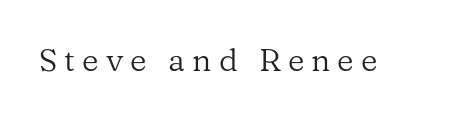
Q: Is the text bold? A: No.
Q: Is the text italic (slanted)? A: No, it is upright.
Q: Is the typeface a serif or a sans-serif typeface? A: Serif.
Q: Is the text underlined? A: No.
Q: Is the spacing between letters normal or unusually wide? A: Unusually wide.
Q: Width (condensed, normal, or wide)? A: Normal.
Q: Stroke contrast? A: Low.
Q: x-height? A: Medium.
Q: Monospaced? A: No.
